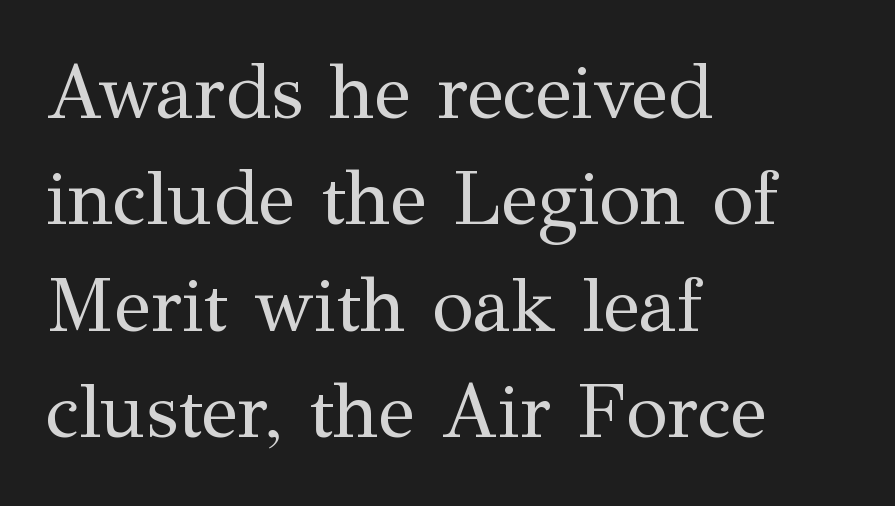
{"serif": "yes", "italic": "no", "bold": "no", "weight": "regular", "width": "normal", "stroke_contrast": "medium", "x_height": "medium", "monospaced": "no", "underline": "no", "align": "left", "line_spacing": "normal", "line_spacing_ratio": 1.4, "letter_spacing": "normal", "letter_spacing_em": 0.0, "glyph_px": 76}
